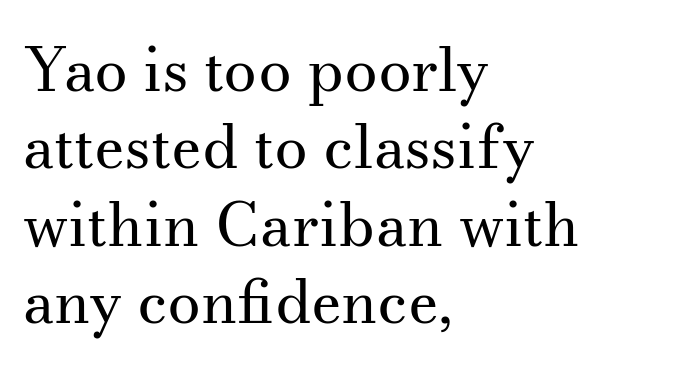
A light-to-regular cut is what we see here. Normally led — the rows are evenly, conventionally spaced. Varying glyph widths throughout — classic text-font behaviour. Ascenders rise straight up at ninety degrees.
